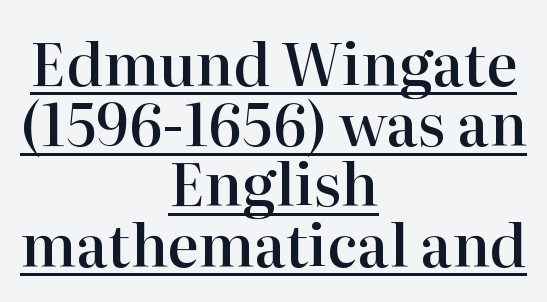
Q: Is the text bold? A: Semi-bold.
Q: Is the text italic (slanted)? A: No, it is upright.
Q: Is the typeface a serif or a sans-serif typeface? A: Serif.
Q: Is the text underlined? A: Yes.
Q: How is the paragraph aligned? A: Centered.
Q: Is the spacing between letters normal or unusually wide? A: Normal.
Q: Is the spacing between lines tight, normal or loose? A: Tight.
Q: Width (condensed, normal, or wide)? A: Normal.
Q: Stroke contrast? A: High.
Q: x-height? A: Medium.
Q: Monospaced? A: No.
